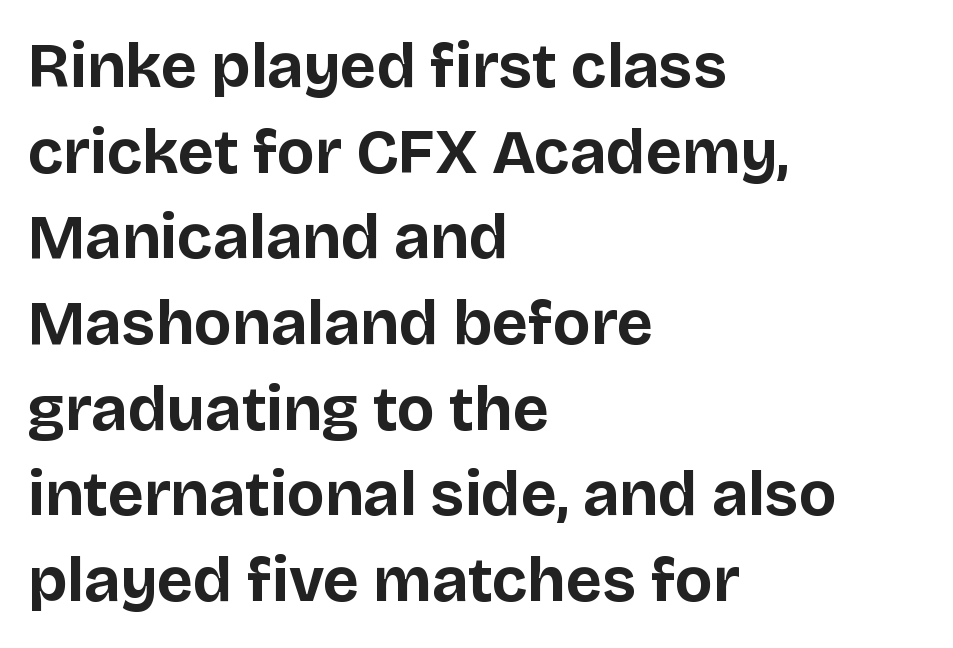
The image shows 63 px bold sans-serif type, upright; set left-aligned, normal line spacing (1.36x), normal letter spacing, not underlined; low stroke contrast and a large x-height.
